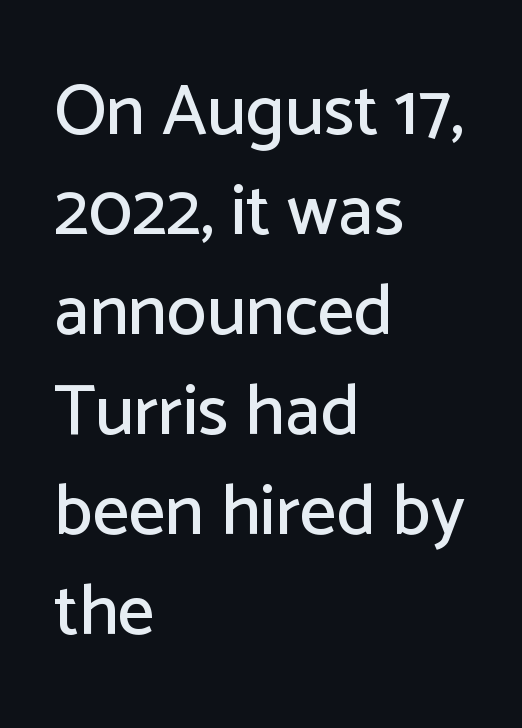
Q: Is the text italic (slanted)? A: No, it is upright.
Q: Is the typeface a serif or a sans-serif typeface? A: Sans-serif.
Q: Is the text underlined? A: No.
Q: How is the paragraph aligned? A: Left-aligned.
Q: Is the spacing between letters normal or unusually wide? A: Normal.
Q: Is the spacing between lines tight, normal or loose? A: Normal.
Q: Width (condensed, normal, or wide)? A: Normal.
Q: Stroke contrast? A: Low.
Q: x-height? A: Medium.
Q: Monospaced? A: No.
